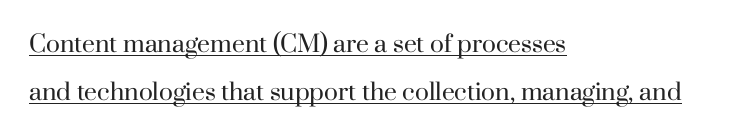
The image shows 23 px text type, upright; set left-aligned, loose line spacing (2.1x), normal letter spacing, underlined.
